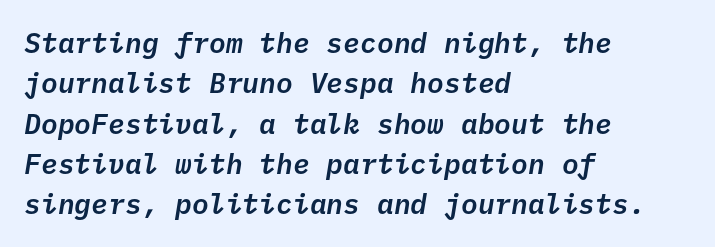
{"italic": "yes", "lean": "right", "slant_degrees": 10, "width": "normal", "stroke_contrast": "low", "x_height": "medium", "monospaced": "yes", "underline": "no", "align": "left", "line_spacing": "normal", "line_spacing_ratio": 1.44, "letter_spacing": "normal", "letter_spacing_em": 0.0, "glyph_px": 28}
